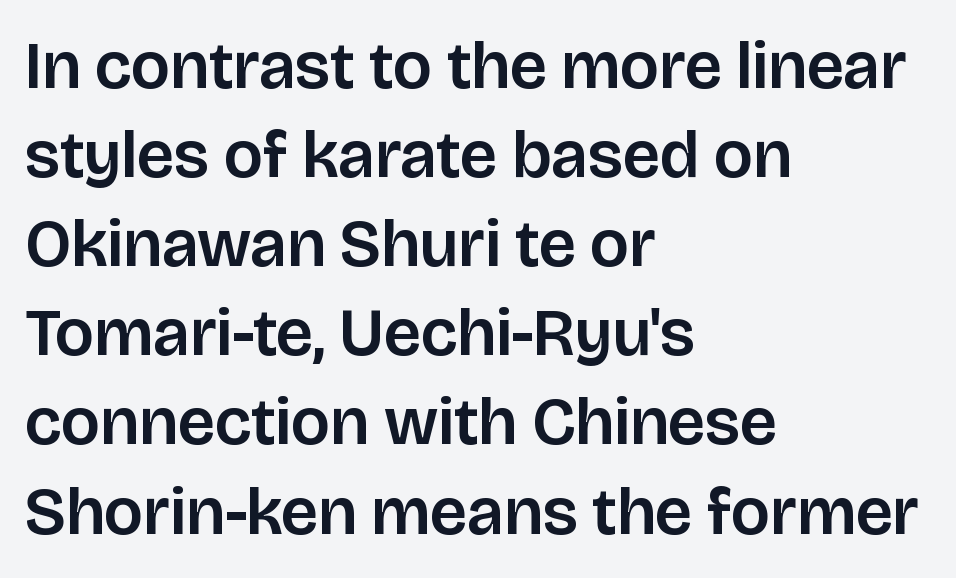
The image shows 67 px sans-serif type, upright; set left-aligned, normal line spacing (1.33x), normal letter spacing, not underlined; low stroke contrast and a large x-height.
